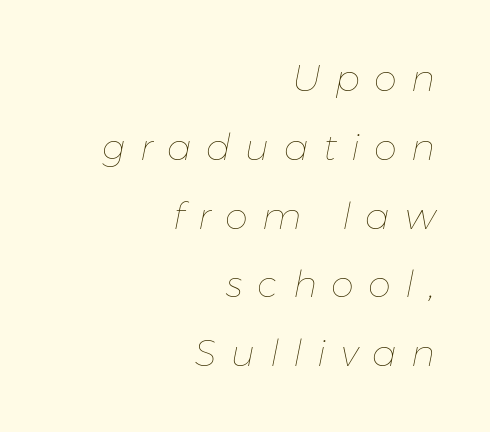
{"italic": "yes", "lean": "right", "slant_degrees": 11, "bold": "no", "weight": "thin", "width": "normal", "stroke_contrast": "low", "x_height": "medium", "monospaced": "no", "underline": "no", "align": "right", "line_spacing_ratio": 1.86, "letter_spacing": "wide", "letter_spacing_em": 0.39, "glyph_px": 37}
